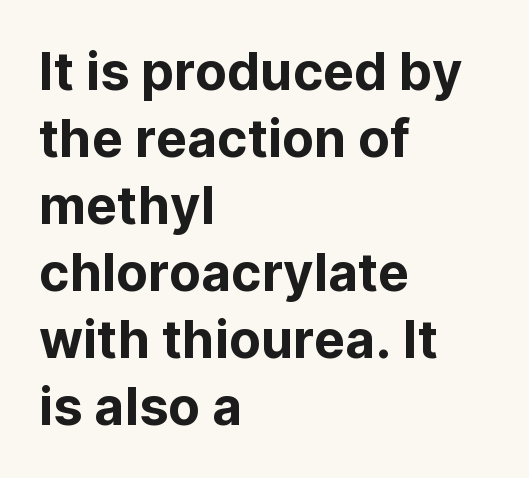
{"serif": "no", "italic": "no", "width": "normal", "stroke_contrast": "low", "x_height": "medium", "monospaced": "no", "underline": "no", "align": "left", "line_spacing": "normal", "line_spacing_ratio": 1.29, "letter_spacing": "normal", "letter_spacing_em": 0.0, "glyph_px": 52}
